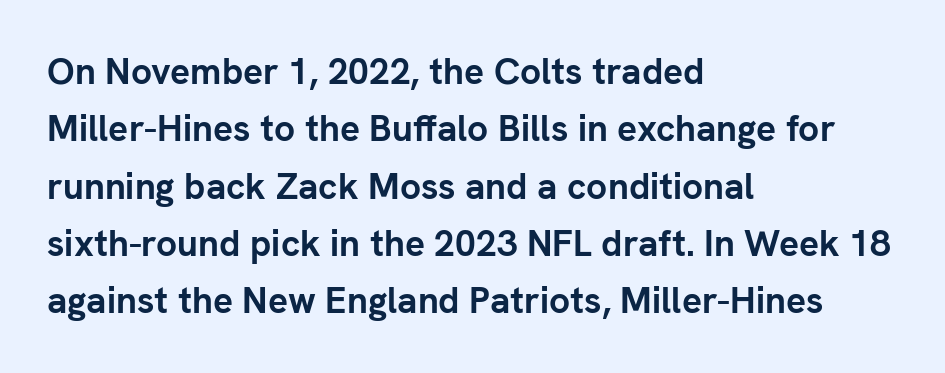
Q: Is the text bold? A: Yes.
Q: Is the text italic (slanted)? A: No, it is upright.
Q: Is the typeface a serif or a sans-serif typeface? A: Sans-serif.
Q: Is the text underlined? A: No.
Q: How is the paragraph aligned? A: Left-aligned.
Q: Is the spacing between letters normal or unusually wide? A: Normal.
Q: Is the spacing between lines tight, normal or loose? A: Normal.
Q: Width (condensed, normal, or wide)? A: Normal.
Q: Stroke contrast? A: Low.
Q: x-height? A: Medium.
Q: Monospaced? A: No.
